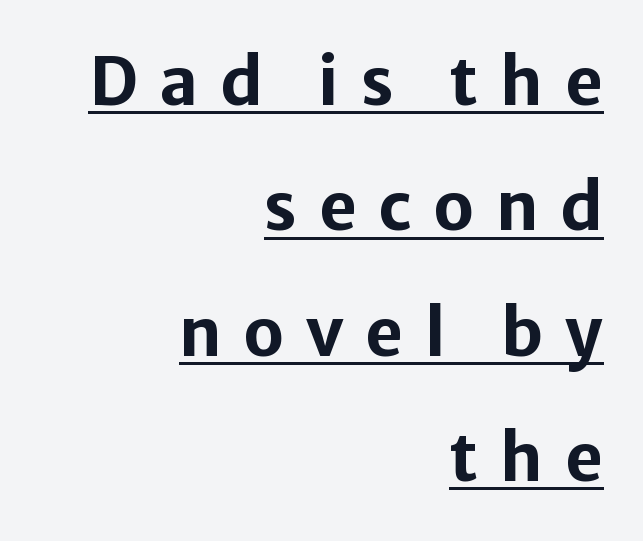
{"serif": "no", "italic": "no", "bold": "yes", "weight": "bold", "width": "normal", "stroke_contrast": "low", "x_height": "medium", "monospaced": "no", "underline": "yes", "align": "right", "line_spacing": "loose", "line_spacing_ratio": 1.9, "letter_spacing": "wide", "letter_spacing_em": 0.33, "glyph_px": 66}
